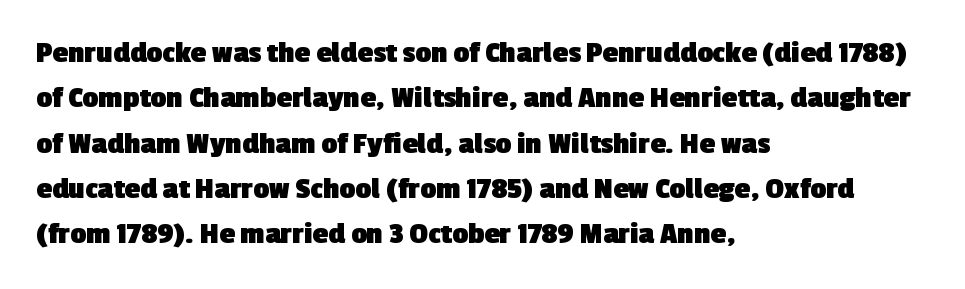
The image shows 31 px heavy sans-serif type; set left-aligned, normal line spacing (1.46x), normal letter spacing, not underlined; a medium x-height.
